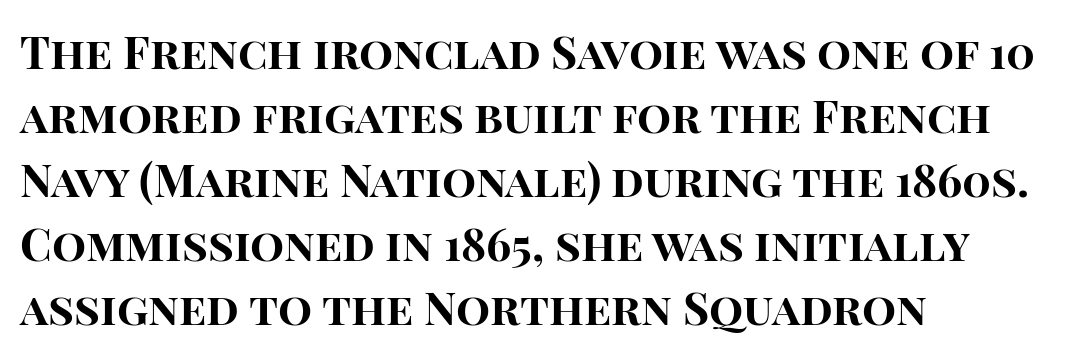
{"serif": "no", "italic": "no", "bold": "yes", "weight": "bold", "width": "normal", "stroke_contrast": "high", "x_height": "large", "monospaced": "no", "underline": "no", "align": "left", "line_spacing": "normal", "line_spacing_ratio": 1.42, "letter_spacing": "normal", "letter_spacing_em": 0.0, "glyph_px": 45}
